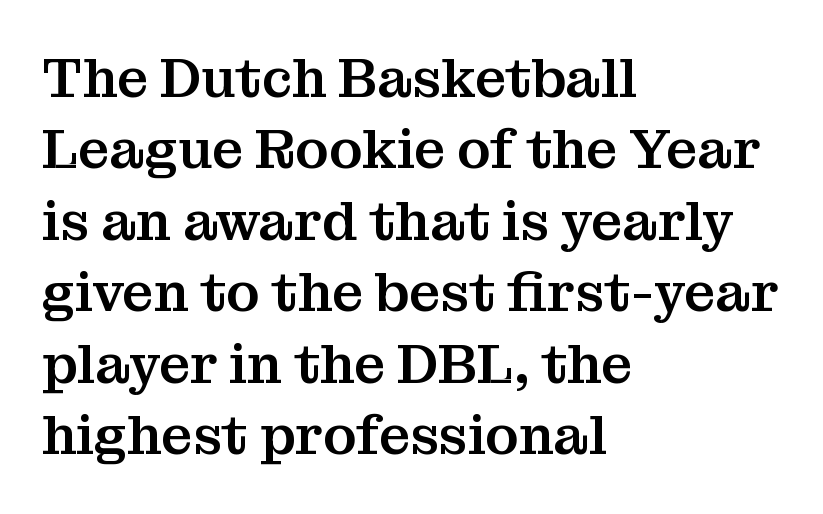
{"serif": "yes", "italic": "no", "width": "normal", "stroke_contrast": "medium", "x_height": "medium", "monospaced": "no", "underline": "no", "align": "left", "line_spacing": "normal", "line_spacing_ratio": 1.3, "letter_spacing": "normal", "letter_spacing_em": 0.0, "glyph_px": 55}
